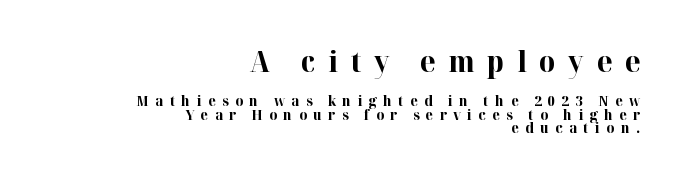
The image shows 28 px bold serif type, upright; set right-aligned, tight line spacing (0.96x), unusually wide letter spacing (+0.45 em), not underlined; the first (top) block is 2.0x larger; high stroke contrast and a medium x-height.
